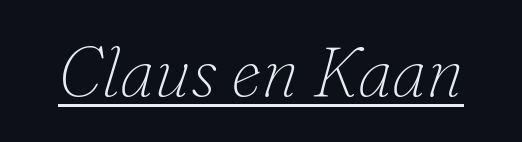
Q: Is the text bold? A: No.
Q: Is the text italic (slanted)? A: Yes, it leans right by about 16 degrees.
Q: Is the typeface a serif or a sans-serif typeface? A: Serif.
Q: Is the text underlined? A: Yes.
Q: Is the spacing between letters normal or unusually wide? A: Normal.
Q: Width (condensed, normal, or wide)? A: Normal.
Q: Stroke contrast? A: Low.
Q: x-height? A: Small.
Q: Monospaced? A: No.
